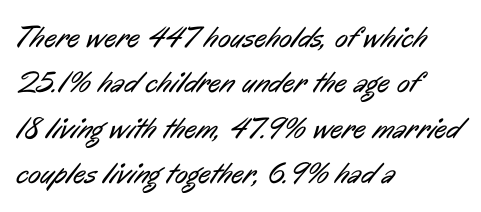
You can tell from the bare stems that sans-serif type was used. Baseline-to-baseline distance is the conventional proportion of letter height. Weight: in the light-to-regular range. Character widths vary here, with narrow letters taking less room than wide ones. Each row of text sits above clean, open space.
